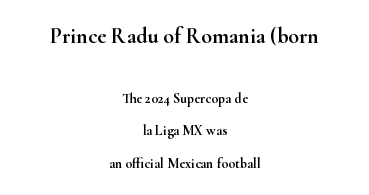
{"italic": "no", "underline": "no", "align": "center", "line_spacing": "loose", "line_spacing_ratio": 2.3, "letter_spacing": "normal", "letter_spacing_em": 0.0, "larger_block": "first", "size_ratio": 1.57, "glyph_px": 22}
